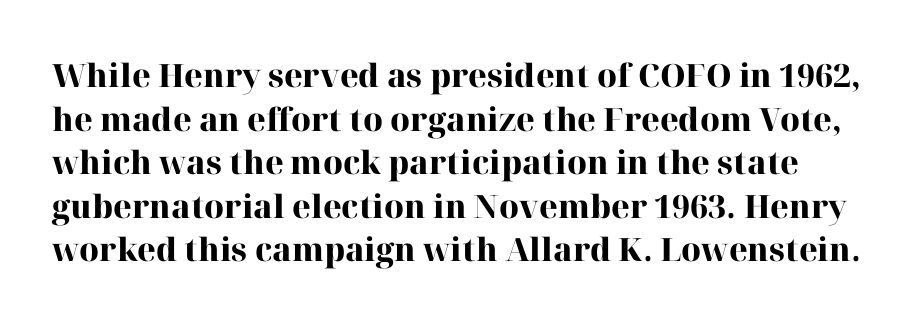
What's the leading like? Ordinary, nothing unusual. Stroke thickness is high; the sample reads as a true bold. No italicization has been applied; the sample stays upright. Spacing verdict: proportional, widths tailored to each character. The horizontal fit of the characters is conventional and even. Each letter's strokes conclude with small projecting serifs.
